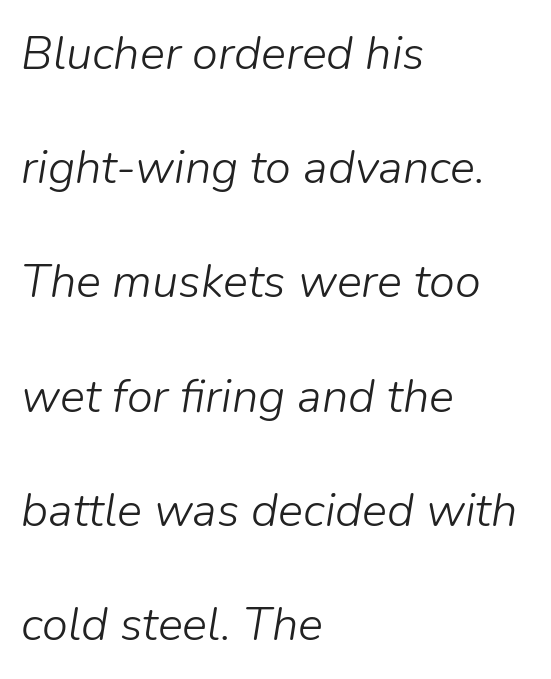
The image shows 47 px light type, italic (leaning right); set left-aligned, loose line spacing (2.43x), normal letter spacing, not underlined; low stroke contrast and a medium x-height.
